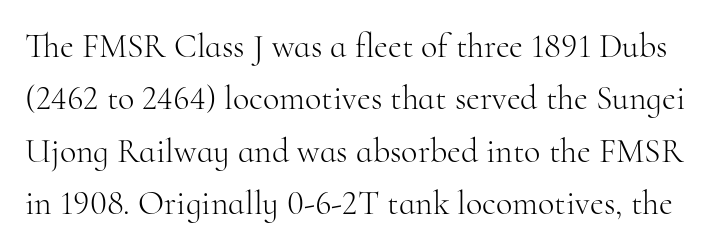
Stems here are at most as thick as an everyday book face. The passage shown is typed in a proportional face where columns would drift. The glyphs are unaccompanied by any horizontal stroke below them. Serif or sans? Serif — the stroke terminals have little feet.
